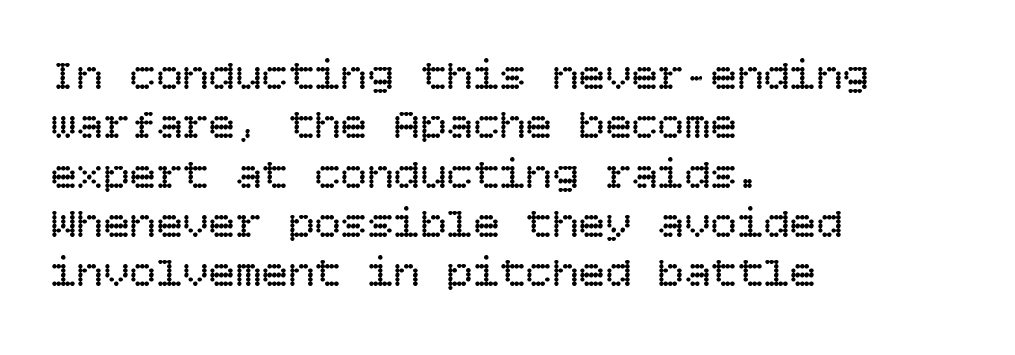
In terms of posture, this sample is upright. This sample trades vertical openness for compactness between lines. No word sits above an underline. A classic flush-left, rag-right setting is used for this passage. This is not heavy type; no bold has been used. Spacing between characters is what you'd get straight out of the box.
